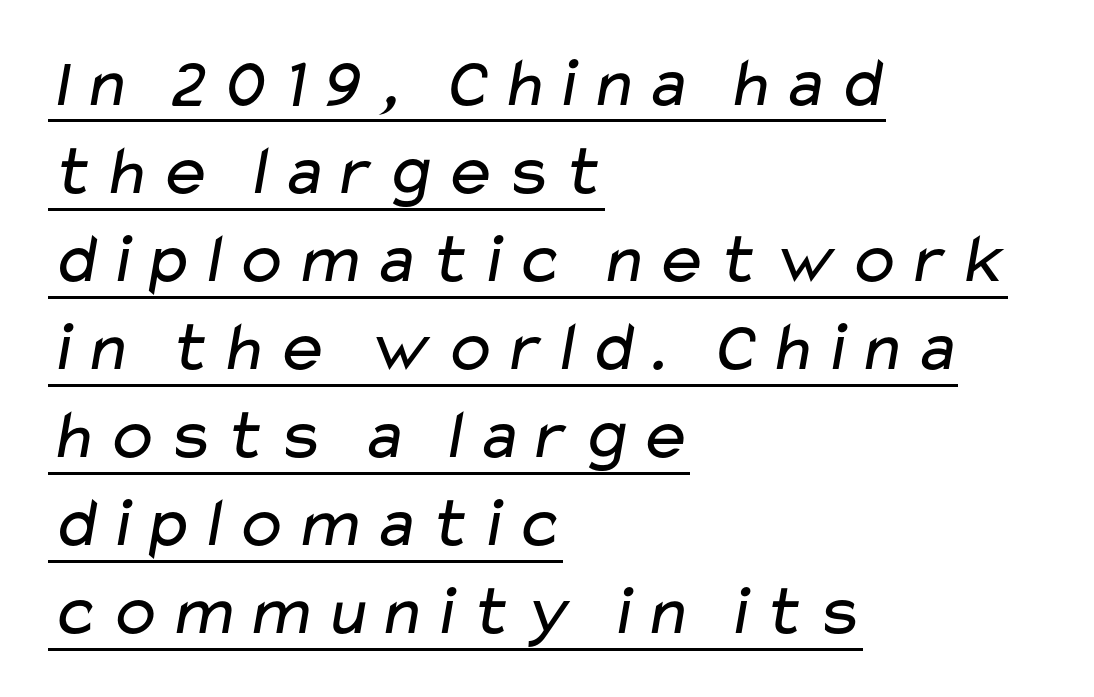
Compared with undecorated copy, this sample adds a rule below the words. The type family on display is of the sans-serif kind. This sample has the flowing, uneven cadence of proportional lettering. Teacher's note: observe the even left margin — that is flush-left alignment. No letter is thick-stroked: the sample isn't bold.
